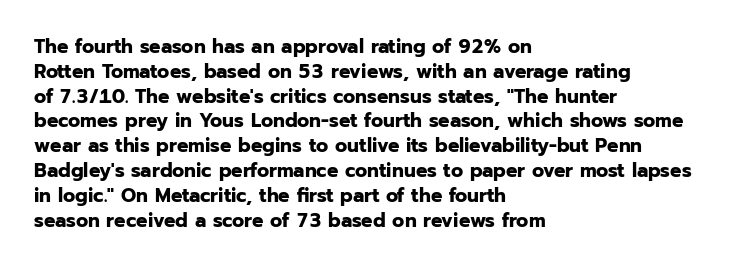
The image shows 20 px bold type, upright; set left-aligned, line spacing 1.24x, normal letter spacing, not underlined.
